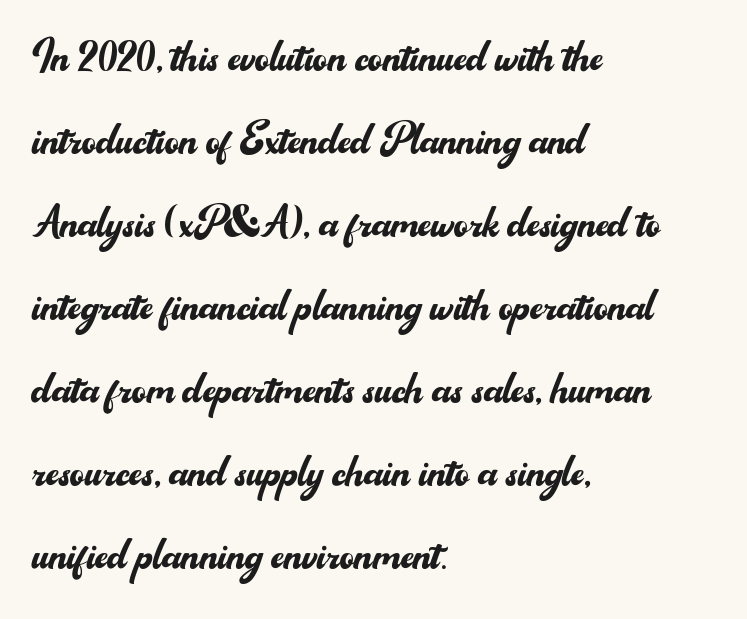
The image shows 55 px regular-weight sans-serif type; set left-aligned, normal line spacing (1.51x), normal letter spacing, not underlined; medium stroke contrast and a small x-height.
